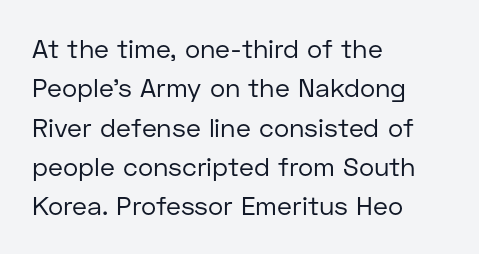
The image shows 26 px text type, upright; set left-aligned, normal line spacing (1.51x), normal letter spacing, not underlined.
